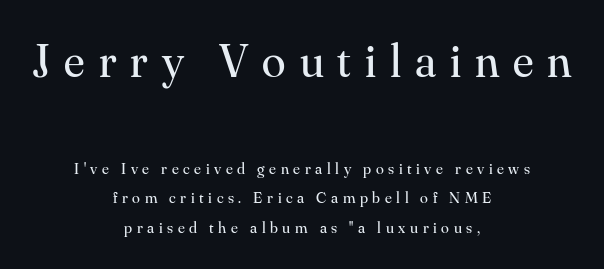
{"serif": "yes", "italic": "no", "bold": "no", "weight": "regular", "width": "normal", "stroke_contrast": "medium", "x_height": "small", "monospaced": "no", "underline": "no", "align": "center", "line_spacing_ratio": 1.86, "letter_spacing": "wide", "letter_spacing_em": 0.29, "larger_block": "first", "size_ratio": 3.0, "glyph_px": 48}
